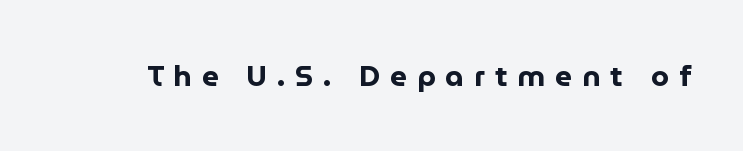
{"serif": "no", "italic": "no", "bold": "yes", "weight": "bold", "width": "normal", "stroke_contrast": "low", "x_height": "medium", "monospaced": "no", "underline": "no", "letter_spacing": "wide", "letter_spacing_em": 0.35, "glyph_px": 29}
